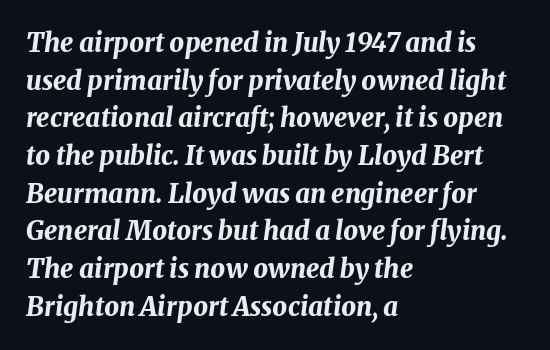
The image shows 26 px bold type, italic (leaning right); set left-aligned, normal line spacing (1.45x), normal letter spacing, not underlined.
